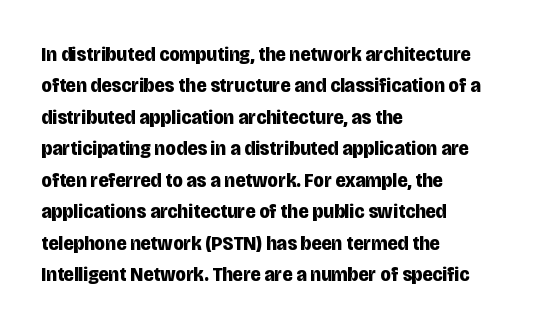
{"italic": "no", "bold": "yes", "underline": "no", "align": "left", "line_spacing": "normal", "line_spacing_ratio": 1.5, "letter_spacing": "normal", "letter_spacing_em": 0.0, "glyph_px": 21}
